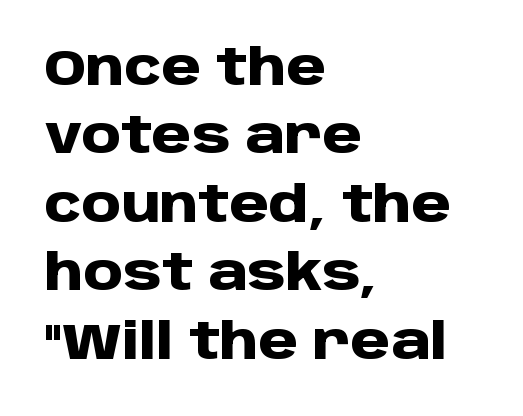
Q: Is the text bold? A: Yes.
Q: Is the text italic (slanted)? A: No, it is upright.
Q: Is the typeface a serif or a sans-serif typeface? A: Sans-serif.
Q: Is the text underlined? A: No.
Q: How is the paragraph aligned? A: Left-aligned.
Q: Is the spacing between letters normal or unusually wide? A: Normal.
Q: Is the spacing between lines tight, normal or loose? A: Normal.
Q: Width (condensed, normal, or wide)? A: Normal.
Q: Stroke contrast? A: Low.
Q: x-height? A: Large.
Q: Monospaced? A: No.
